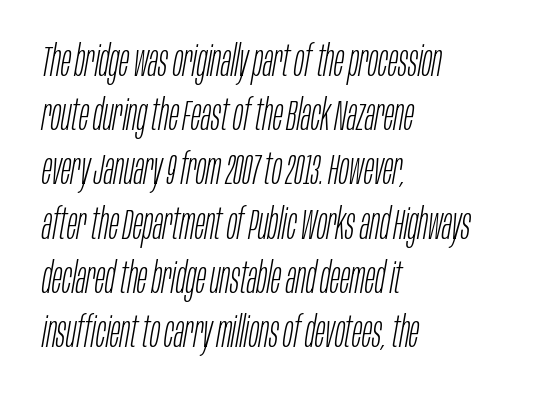
{"italic": "yes", "lean": "right", "slant_degrees": 10, "bold": "no", "weight": "light", "width": "condensed", "stroke_contrast": "low", "x_height": "large", "monospaced": "no", "underline": "no", "align": "left", "line_spacing": "normal", "line_spacing_ratio": 1.29, "letter_spacing": "normal", "letter_spacing_em": 0.0, "glyph_px": 42}
